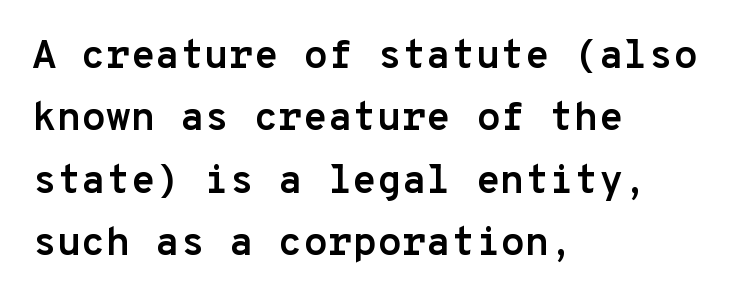
Q: Is the text bold? A: Yes.
Q: Is the text italic (slanted)? A: No, it is upright.
Q: Is the typeface a serif or a sans-serif typeface? A: Sans-serif.
Q: Is the text underlined? A: No.
Q: How is the paragraph aligned? A: Left-aligned.
Q: Is the spacing between letters normal or unusually wide? A: Normal.
Q: Is the spacing between lines tight, normal or loose? A: Normal.
Q: Width (condensed, normal, or wide)? A: Normal.
Q: Stroke contrast? A: Low.
Q: x-height? A: Medium.
Q: Monospaced? A: Yes.
